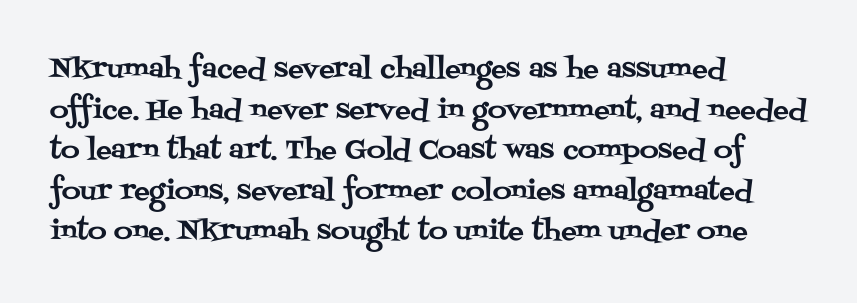
Q: Is the text italic (slanted)? A: No, it is upright.
Q: Is the text underlined? A: No.
Q: How is the paragraph aligned? A: Left-aligned.
Q: Is the spacing between letters normal or unusually wide? A: Normal.
Q: Is the spacing between lines tight, normal or loose? A: Normal.
